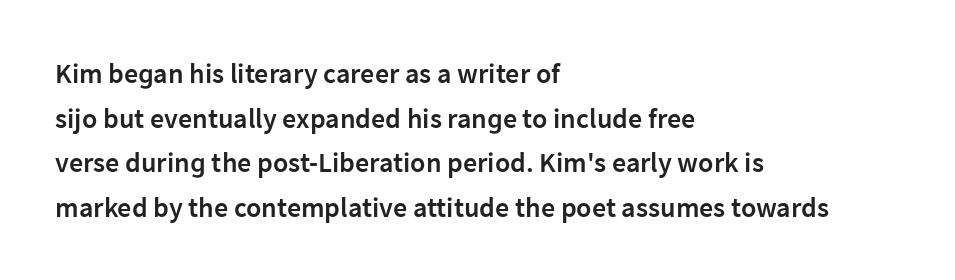
The image shows 28 px semibold sans-serif type, upright; set left-aligned, normal line spacing (1.59x), normal letter spacing, not underlined; low stroke contrast and a medium x-height.
